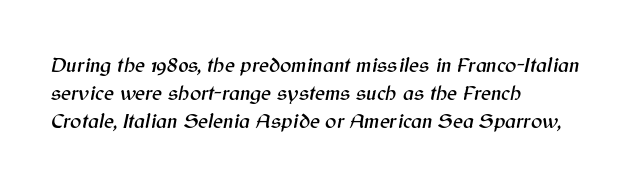
Q: Is the text italic (slanted)? A: Yes, it leans right by about 12 degrees.
Q: Is the text underlined? A: No.
Q: How is the paragraph aligned? A: Left-aligned.
Q: Is the spacing between letters normal or unusually wide? A: Normal.
Q: Is the spacing between lines tight, normal or loose? A: Normal.
